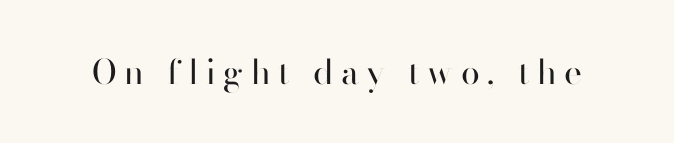
{"serif": "no", "italic": "no", "bold": "no", "weight": "regular", "width": "normal", "stroke_contrast": "high", "x_height": "small", "monospaced": "no", "underline": "no", "letter_spacing": "wide", "letter_spacing_em": 0.22, "glyph_px": 34}
